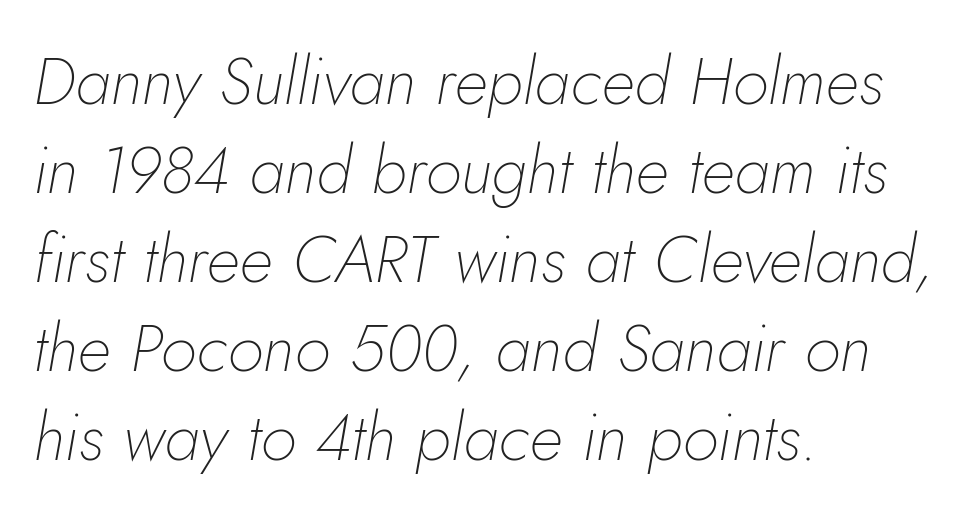
The image shows 66 px thin type, italic (leaning right); set left-aligned, normal line spacing (1.35x), normal letter spacing, not underlined; low stroke contrast and a small x-height.
